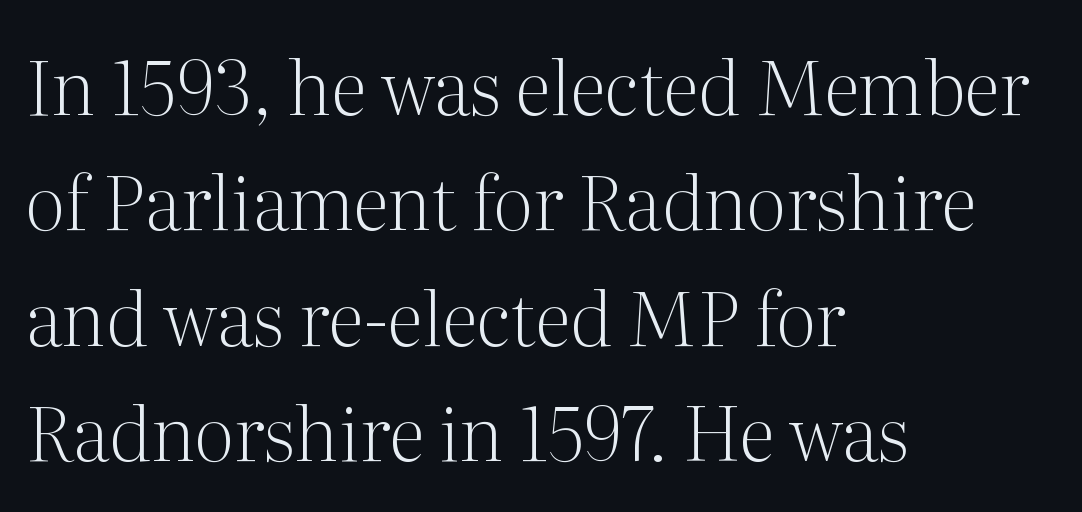
{"serif": "yes", "italic": "no", "bold": "no", "weight": "light", "width": "normal", "stroke_contrast": "medium", "x_height": "medium", "monospaced": "no", "underline": "no", "align": "left", "line_spacing": "normal", "line_spacing_ratio": 1.54, "letter_spacing": "normal", "letter_spacing_em": 0.0, "glyph_px": 75}
